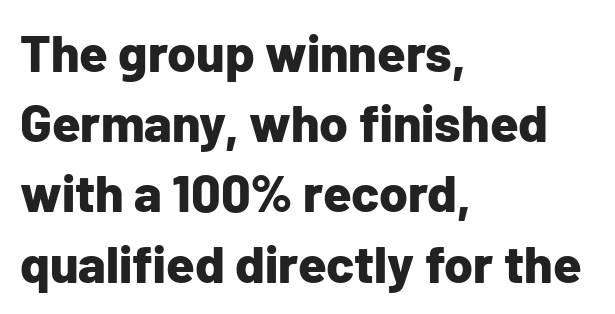
The image shows 52 px bold sans-serif type, upright; set left-aligned, normal line spacing (1.35x), normal letter spacing, not underlined; low stroke contrast and a medium x-height.
